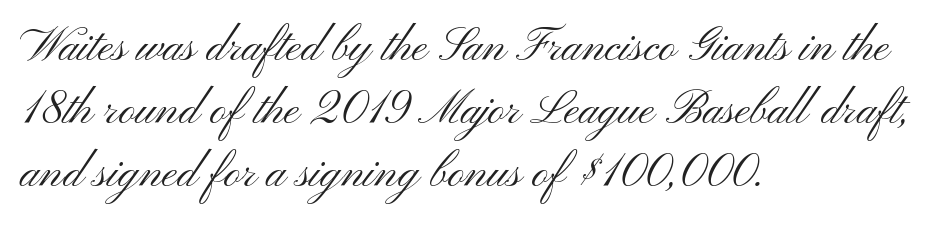
{"serif": "no", "bold": "no", "weight": "light", "width": "wide", "stroke_contrast": "medium", "x_height": "small", "monospaced": "no", "underline": "no", "align": "left", "line_spacing": "normal", "line_spacing_ratio": 1.37, "letter_spacing": "normal", "letter_spacing_em": 0.0, "glyph_px": 46}
